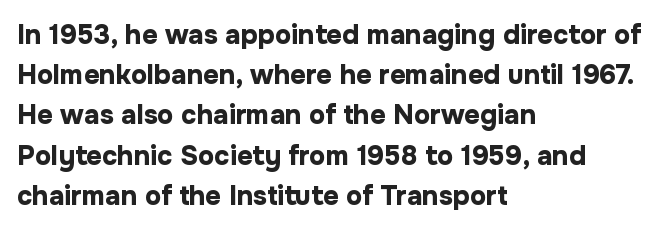
{"italic": "no", "bold": "yes", "underline": "no", "align": "left", "line_spacing": "normal", "line_spacing_ratio": 1.49, "letter_spacing": "normal", "letter_spacing_em": 0.0, "glyph_px": 27}
